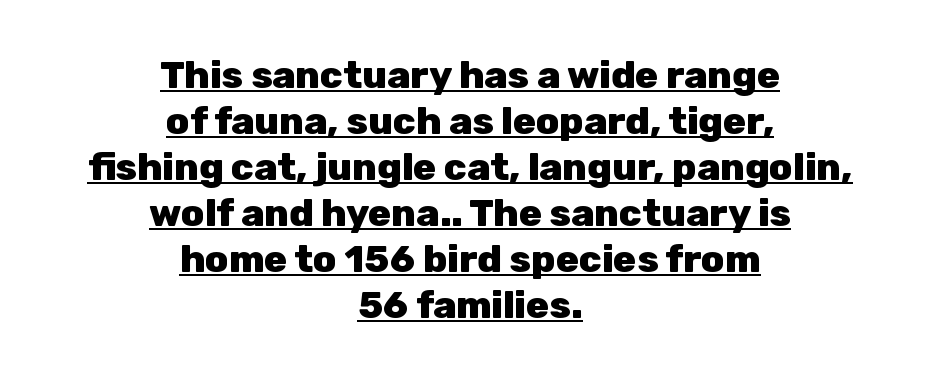
The image shows 38 px heavy sans-serif type, upright; set centered, line spacing 1.21x, normal letter spacing, underlined; low stroke contrast and a medium x-height.
